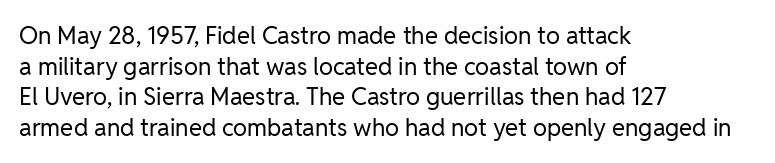
Q: Is the text bold? A: No.
Q: Is the text italic (slanted)? A: No, it is upright.
Q: Is the text underlined? A: No.
Q: How is the paragraph aligned? A: Left-aligned.
Q: Is the spacing between letters normal or unusually wide? A: Normal.
Q: Is the spacing between lines tight, normal or loose? A: Normal.
